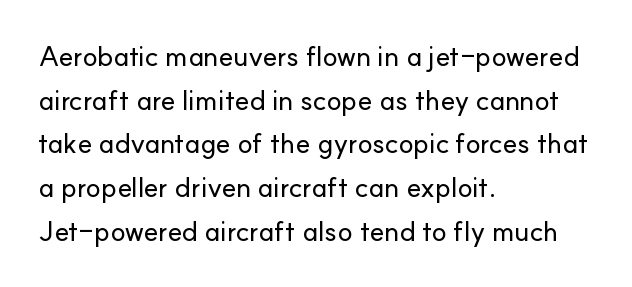
Look at the bottom of the vertical strokes: they stop flat, with no serifs. No word sits above an underline. The space between consecutive lines is moderate. Does extra space separate the letters? No, they use regular spacing. Line beginnings align vertically; line endings do not. Do the letters lean? They stand straight.
